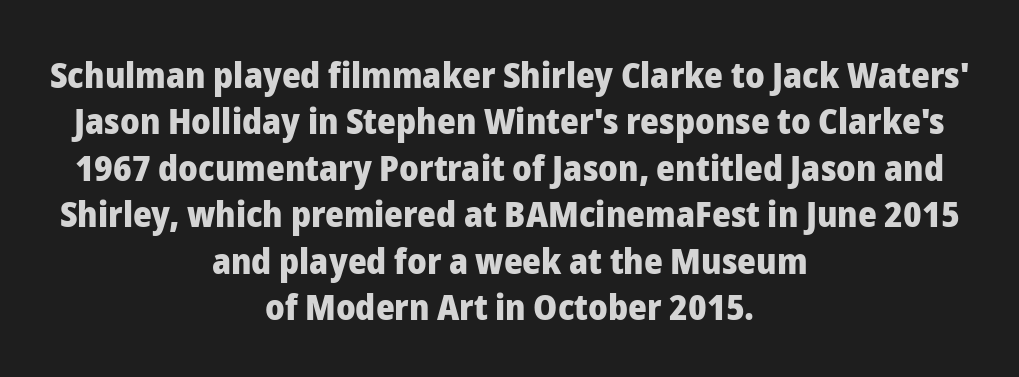
Q: Is the text bold? A: Yes.
Q: Is the text italic (slanted)? A: No, it is upright.
Q: Is the typeface a serif or a sans-serif typeface? A: Sans-serif.
Q: Is the text underlined? A: No.
Q: How is the paragraph aligned? A: Centered.
Q: Is the spacing between letters normal or unusually wide? A: Normal.
Q: Is the spacing between lines tight, normal or loose? A: Normal.
Q: Width (condensed, normal, or wide)? A: Normal.
Q: Stroke contrast? A: Low.
Q: x-height? A: Medium.
Q: Monospaced? A: No.
